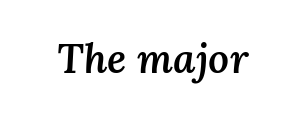
The image shows 41 px semibold type, italic (leaning right); set normal letter spacing, not underlined; medium stroke contrast and a medium x-height.
